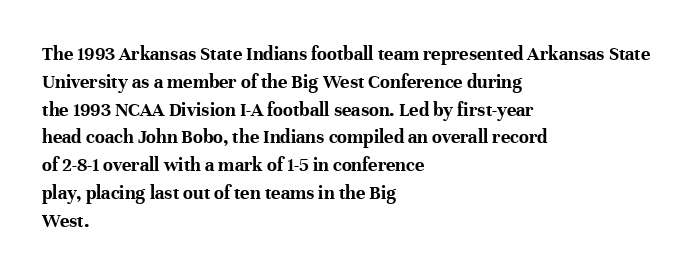
Is there any slant? The stems are plumb. Notice how thick the strokes are: this is what a full bold looks like. The vertical gap from one line to the next is medium. Leftover space on each line is placed entirely after the last word. The zone under the glyphs is completely vacant.
